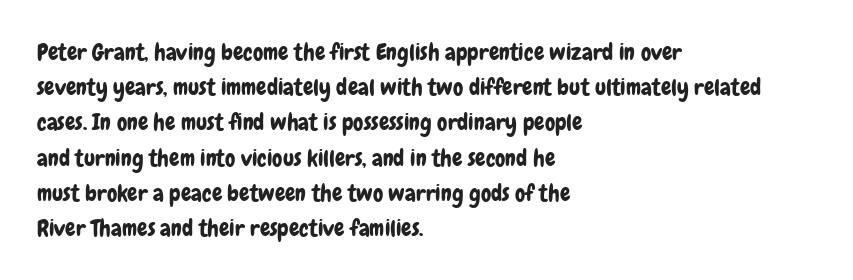
Q: Is the text italic (slanted)? A: No, it is upright.
Q: Is the text underlined? A: No.
Q: How is the paragraph aligned? A: Left-aligned.
Q: Is the spacing between letters normal or unusually wide? A: Normal.
Q: Is the spacing between lines tight, normal or loose? A: Normal.
